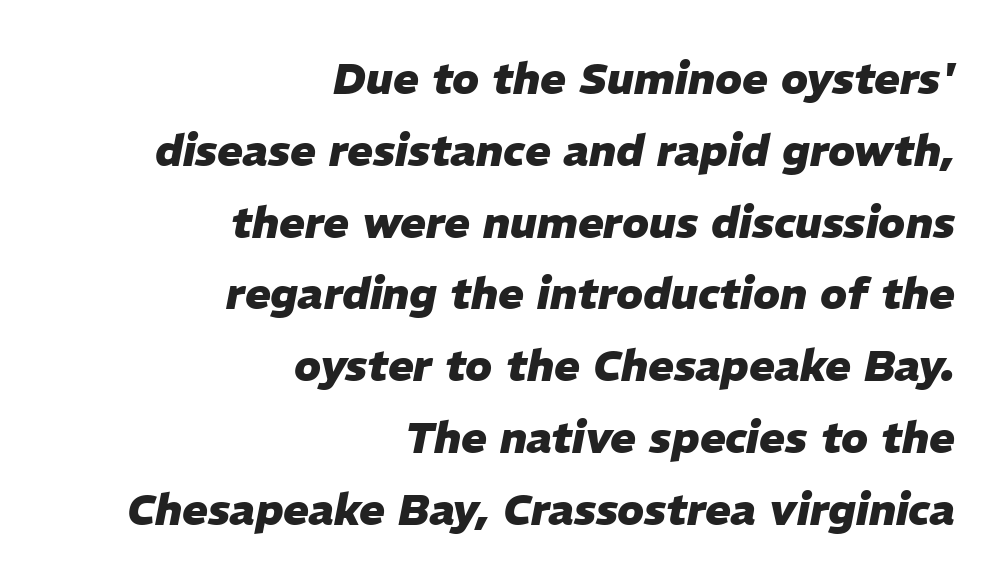
Every letter is thick-stroked: bold, no question. Does the copy run flush right? Yes — the right margin is perfectly even. Rule under the text: the space is simply empty. If you drew a line through each stem, it would be angled.
